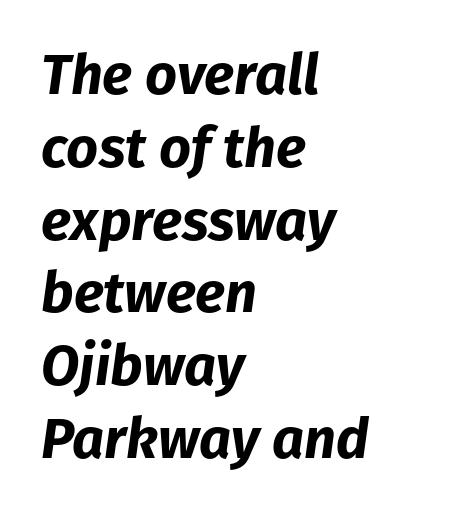
The axis of the letterforms is tilted away from vertical. Does the leading feel generous? No, just average. The letters advance in unequal steps, a hallmark of proportional type. Honestly, there is no underline to notice here at all.
